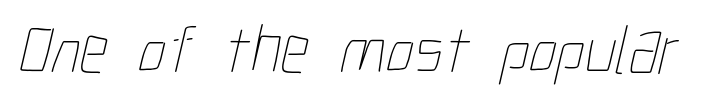
{"bold": "no", "weight": "thin", "width": "condensed", "stroke_contrast": "low", "x_height": "medium", "monospaced": "no", "underline": "no", "letter_spacing": "normal", "letter_spacing_em": 0.0, "glyph_px": 70}
